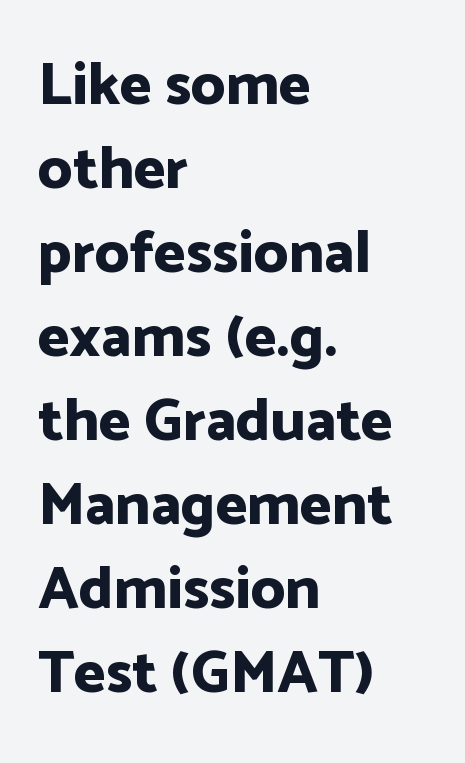
Q: Is the text bold? A: Yes.
Q: Is the text italic (slanted)? A: No, it is upright.
Q: Is the typeface a serif or a sans-serif typeface? A: Sans-serif.
Q: Is the text underlined? A: No.
Q: How is the paragraph aligned? A: Left-aligned.
Q: Is the spacing between letters normal or unusually wide? A: Normal.
Q: Is the spacing between lines tight, normal or loose? A: Normal.
Q: Width (condensed, normal, or wide)? A: Normal.
Q: Stroke contrast? A: Low.
Q: x-height? A: Medium.
Q: Monospaced? A: No.
